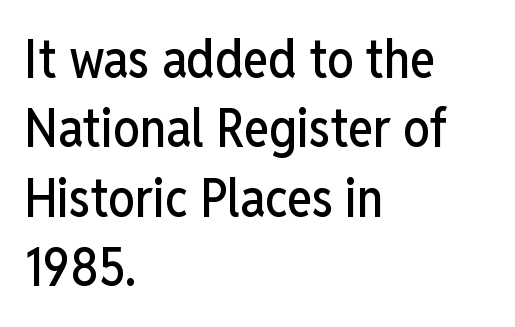
The image shows 53 px condensed sans-serif type, upright; set left-aligned, normal line spacing (1.31x), normal letter spacing, not underlined; low stroke contrast and a medium x-height.
